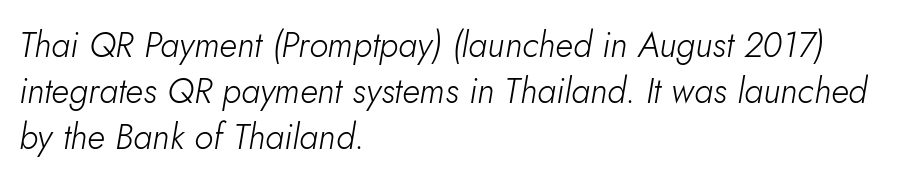
Q: Is the text bold? A: No.
Q: Is the text italic (slanted)? A: Yes, it leans right by about 10 degrees.
Q: Is the text underlined? A: No.
Q: How is the paragraph aligned? A: Left-aligned.
Q: Is the spacing between letters normal or unusually wide? A: Normal.
Q: Is the spacing between lines tight, normal or loose? A: Normal.
Q: Width (condensed, normal, or wide)? A: Normal.
Q: Stroke contrast? A: Low.
Q: x-height? A: Small.
Q: Monospaced? A: No.
